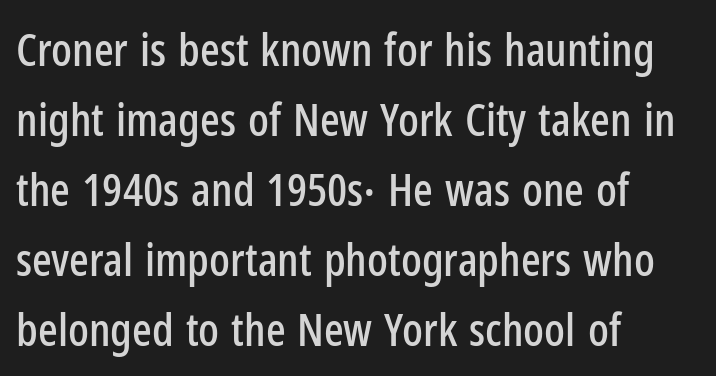
{"serif": "no", "italic": "no", "width": "condensed", "stroke_contrast": "low", "x_height": "medium", "monospaced": "no", "underline": "no", "align": "left", "line_spacing": "normal", "line_spacing_ratio": 1.52, "letter_spacing": "normal", "letter_spacing_em": 0.0, "glyph_px": 46}
